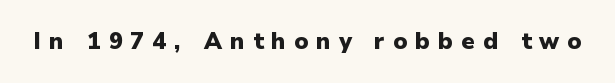
{"italic": "no", "bold": "yes", "underline": "no", "letter_spacing": "wide", "letter_spacing_em": 0.35, "glyph_px": 23}
